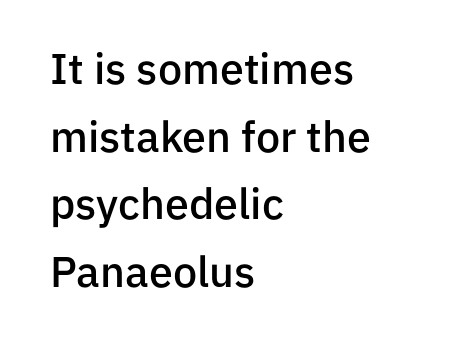
{"serif": "no", "italic": "no", "bold": "semi", "weight": "semibold", "width": "normal", "stroke_contrast": "low", "x_height": "medium", "monospaced": "no", "underline": "no", "align": "left", "line_spacing": "normal", "line_spacing_ratio": 1.57, "letter_spacing": "normal", "letter_spacing_em": 0.0, "glyph_px": 43}
